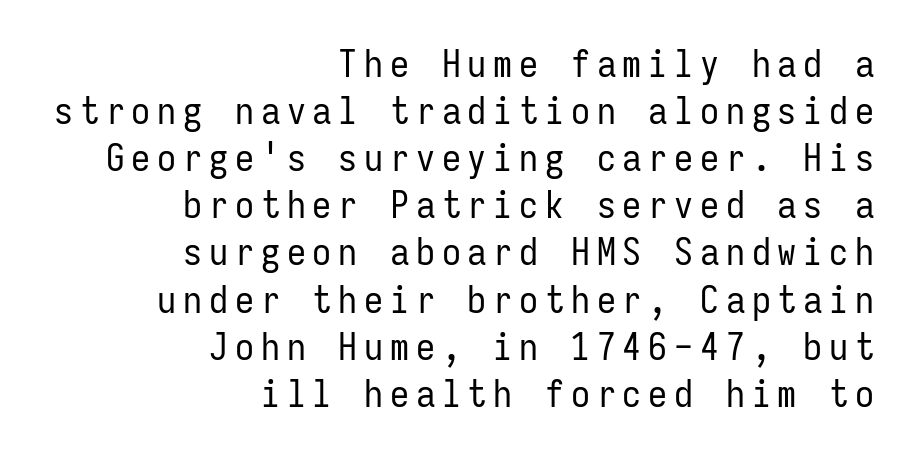
Q: Is the text bold? A: No.
Q: Is the text italic (slanted)? A: No, it is upright.
Q: Is the typeface a serif or a sans-serif typeface? A: Sans-serif.
Q: Is the text underlined? A: No.
Q: How is the paragraph aligned? A: Right-aligned.
Q: Width (condensed, normal, or wide)? A: Condensed.
Q: Stroke contrast? A: Low.
Q: x-height? A: Medium.
Q: Monospaced? A: Yes.
